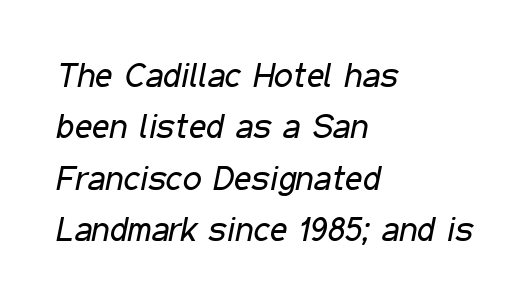
The image shows 34 px regular-weight, condensed type, italic (leaning right); set left-aligned, normal line spacing (1.51x), normal letter spacing, not underlined; low stroke contrast and a medium x-height.
